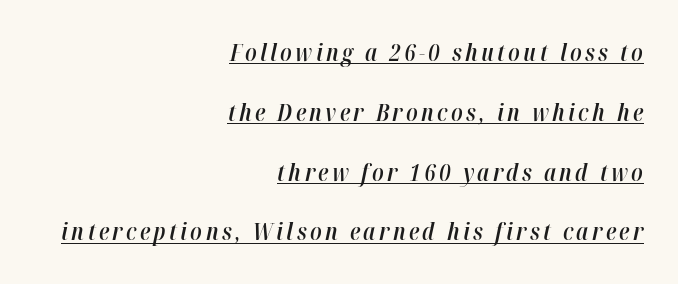
Q: Is the text bold? A: Semi-bold.
Q: Is the text italic (slanted)? A: Yes, it leans right by about 12 degrees.
Q: Is the text underlined? A: Yes.
Q: How is the paragraph aligned? A: Right-aligned.
Q: Is the spacing between lines tight, normal or loose? A: Loose.
